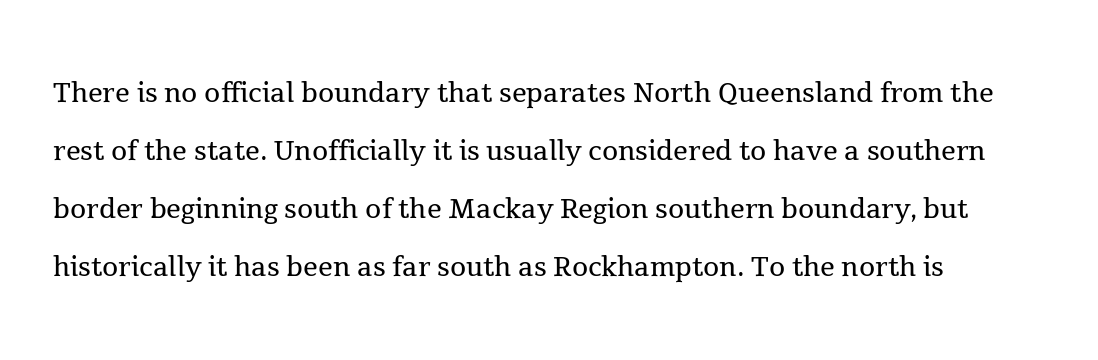
The image shows 37 px regular-weight serif type, upright; set left-aligned, normal line spacing (1.57x), normal letter spacing, not underlined; a medium x-height.
